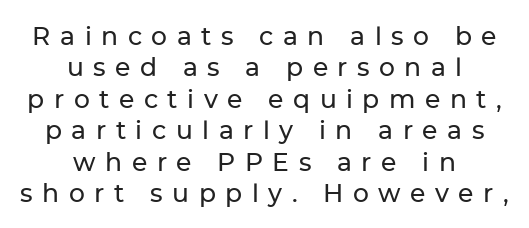
If you measured baseline to baseline, you'd find a middling distance. A typesetter would call this heavily tracked-out type. No word sits above an underline. Does the lettering tilt? It doesn't — this is upright.
